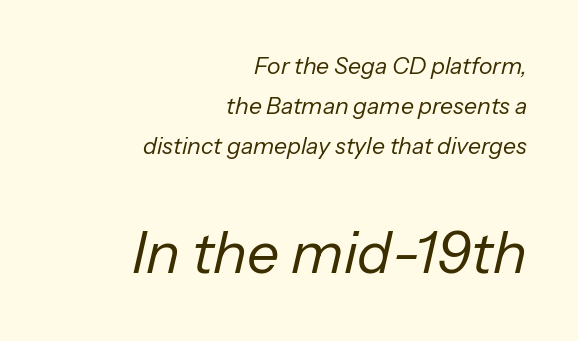
Q: Is the text bold? A: No.
Q: Is the text italic (slanted)? A: Yes, it leans right by about 13 degrees.
Q: Is the text underlined? A: No.
Q: How is the paragraph aligned? A: Right-aligned.
Q: Is the spacing between letters normal or unusually wide? A: Normal.
Q: Which block of text is set in a larger size, the first (top) or the second (bottom)? A: The second (bottom) one.
Q: Width (condensed, normal, or wide)? A: Normal.
Q: Stroke contrast? A: Low.
Q: x-height? A: Medium.
Q: Monospaced? A: No.
